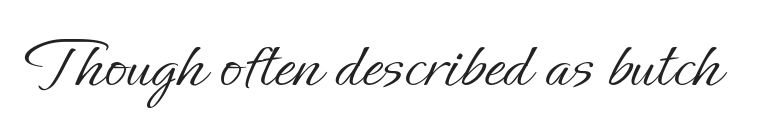
The image shows 73 px light type; set normal letter spacing, not underlined; low stroke contrast and a small x-height.
